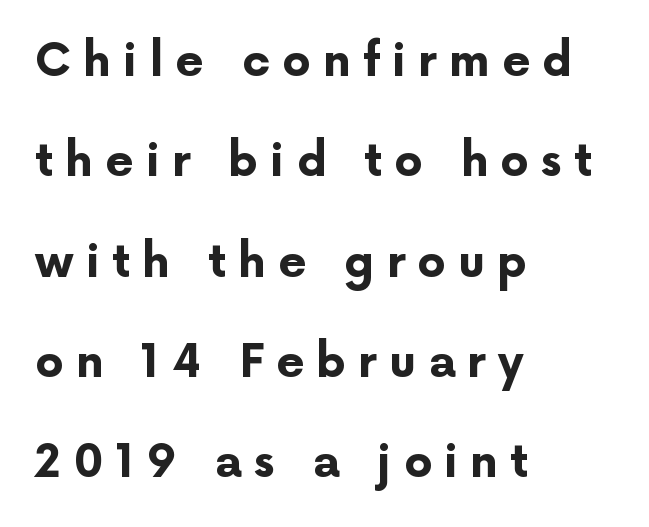
Q: Is the text bold? A: Yes.
Q: Is the text italic (slanted)? A: No, it is upright.
Q: Is the typeface a serif or a sans-serif typeface? A: Sans-serif.
Q: Is the text underlined? A: No.
Q: How is the paragraph aligned? A: Left-aligned.
Q: Is the spacing between letters normal or unusually wide? A: Unusually wide.
Q: Is the spacing between lines tight, normal or loose? A: Loose.
Q: Width (condensed, normal, or wide)? A: Normal.
Q: Stroke contrast? A: Low.
Q: x-height? A: Medium.
Q: Monospaced? A: No.
